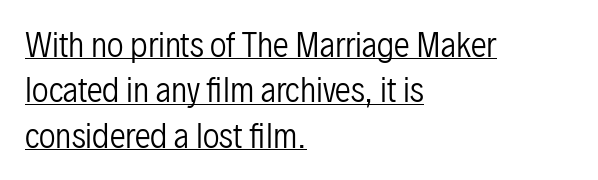
The space between consecutive lines is moderate. No extra tracking has been applied to these lines. Compared with a centered layout, this one pins lines to the left instead. Is this a fixed-width face? No — the glyphs have proportional, varying widths. Ascenders rise straight up at ninety degrees. Underlining? Definitely there.
